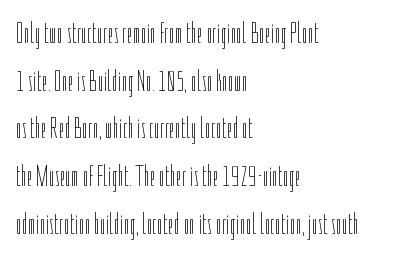
The image shows 30 px thin, condensed type, upright; set left-aligned, normal line spacing (1.59x), normal letter spacing, not underlined; low stroke contrast and a medium x-height.
